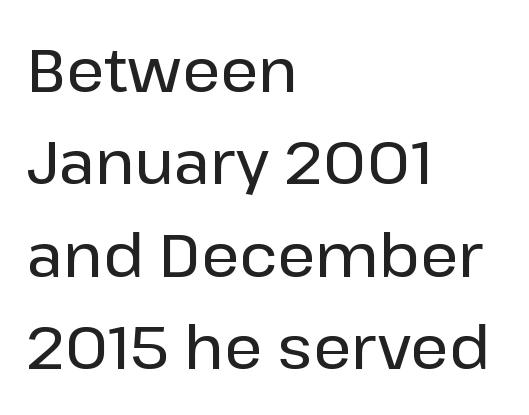
{"serif": "no", "italic": "no", "width": "normal", "stroke_contrast": "low", "x_height": "medium", "monospaced": "no", "underline": "no", "align": "left", "line_spacing": "normal", "line_spacing_ratio": 1.54, "letter_spacing": "normal", "letter_spacing_em": 0.0, "glyph_px": 60}
